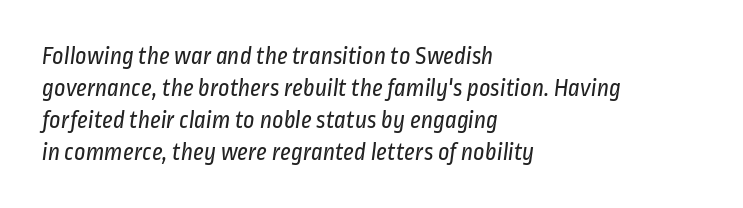
Q: Is the text bold? A: No.
Q: Is the text underlined? A: No.
Q: How is the paragraph aligned? A: Left-aligned.
Q: Is the spacing between letters normal or unusually wide? A: Normal.
Q: Is the spacing between lines tight, normal or loose? A: Normal.
